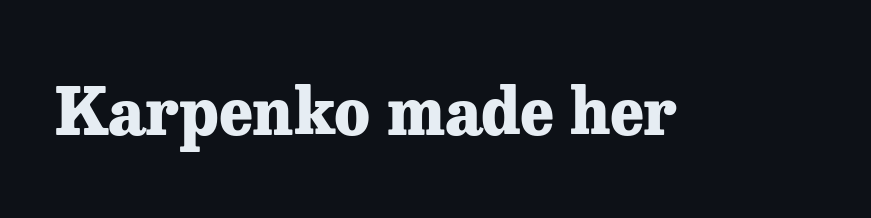
Q: Is the text bold? A: Yes.
Q: Is the text italic (slanted)? A: No, it is upright.
Q: Is the typeface a serif or a sans-serif typeface? A: Serif.
Q: Is the text underlined? A: No.
Q: Is the spacing between letters normal or unusually wide? A: Normal.
Q: Width (condensed, normal, or wide)? A: Normal.
Q: Stroke contrast? A: Low.
Q: x-height? A: Medium.
Q: Monospaced? A: No.
